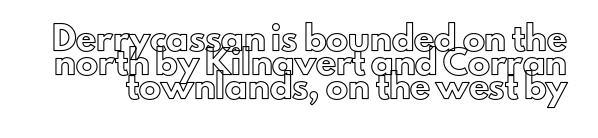
{"italic": "no", "underline": "no", "line_spacing": "tight", "line_spacing_ratio": 1.09, "letter_spacing": "normal", "letter_spacing_em": 0.0, "glyph_px": 22}
